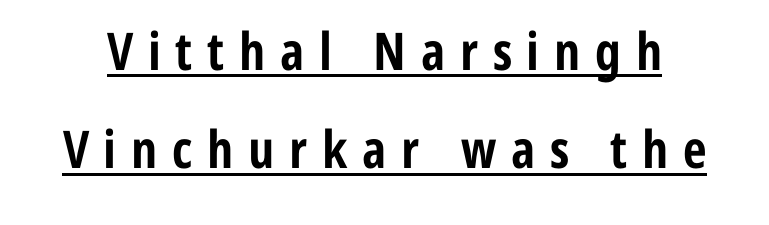
The image shows 52 px bold, condensed sans-serif type, upright; set line spacing 1.89x, unusually wide letter spacing (+0.28 em), underlined; low stroke contrast and a medium x-height.
